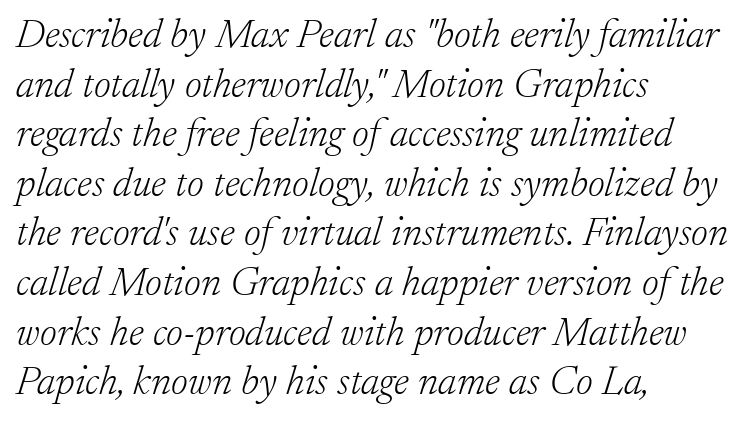
This sample uses plain, unmodified letter spacing. Descenders are the only things crossing below the line. Caption: multi-line text, flush left, ragged right. Does the type have serifs? Yes, each stem ends in a small foot. Looks like regular typesetting: each glyph gets only the width it needs.
